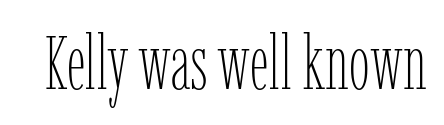
The face used here is proportionally spaced, like ordinary book or web type. Is the type heavy? It reads as light-to-regular instead. The lettering holds an erect, upright posture throughout. Compared with typical body copy, the letter spacing here is the same.
